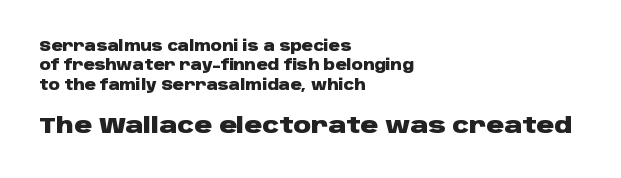
{"italic": "no", "bold": "yes", "underline": "no", "align": "left", "line_spacing": "normal", "line_spacing_ratio": 1.39, "letter_spacing": "normal", "letter_spacing_em": 0.0, "larger_block": "second", "size_ratio": 1.57, "glyph_px": 22}
